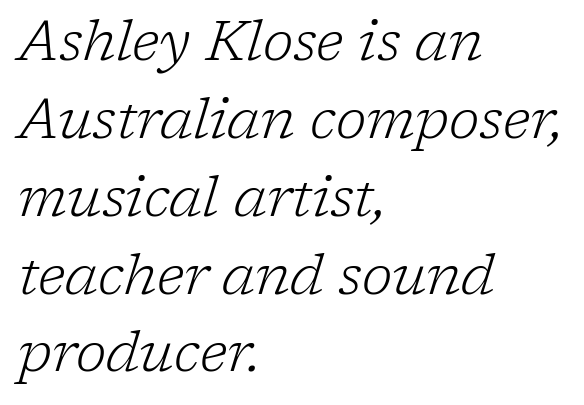
The setting favours the left margin, as ordinary paragraphs usually do. These lines keep a tight, regular rhythm from letter to letter. In terms of letterform style, serifs are clearly present. Check the space under the baseline: it is left empty. Regarding leading, the lines here are spaced in the standard way. Posture: slanted.
